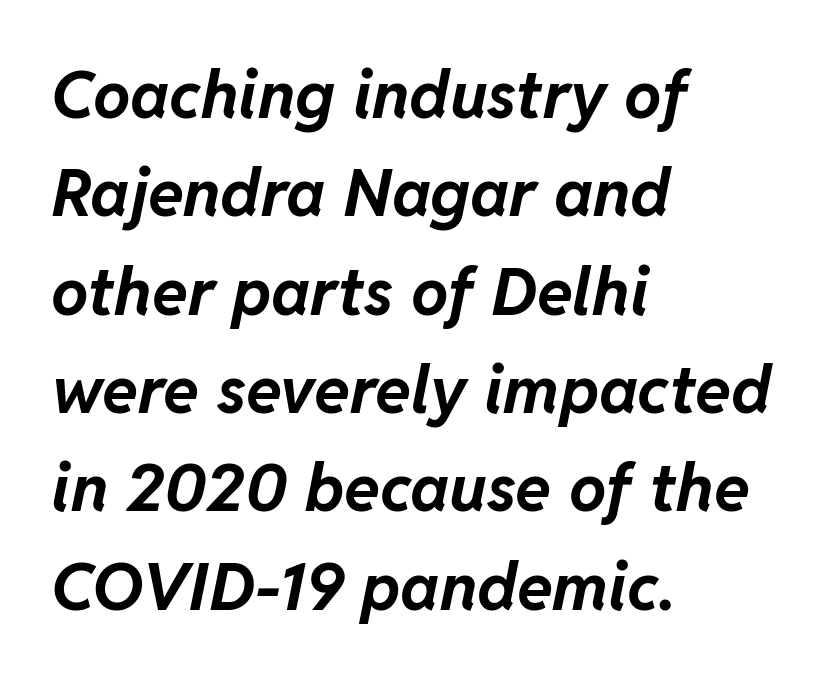
Q: Is the text bold? A: Yes.
Q: Is the text italic (slanted)? A: Yes, it leans right by about 11 degrees.
Q: Is the text underlined? A: No.
Q: How is the paragraph aligned? A: Left-aligned.
Q: Is the spacing between letters normal or unusually wide? A: Normal.
Q: Is the spacing between lines tight, normal or loose? A: Normal.
Q: Width (condensed, normal, or wide)? A: Normal.
Q: Stroke contrast? A: Low.
Q: x-height? A: Medium.
Q: Monospaced? A: No.
